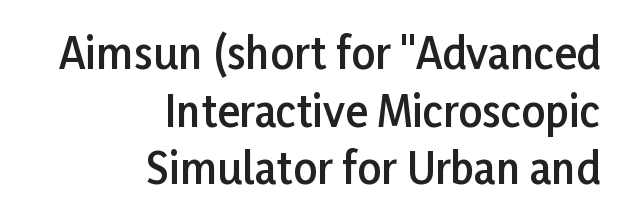
The image shows 42 px semibold sans-serif type, upright; set right-aligned, normal line spacing (1.37x), normal letter spacing, not underlined; low stroke contrast and a medium x-height.
